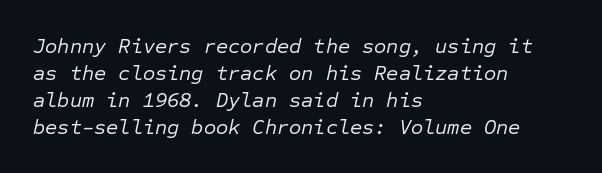
{"italic": "yes", "lean": "right", "slant_degrees": 12, "bold": "no", "underline": "no", "align": "left", "line_spacing": "normal", "line_spacing_ratio": 1.29, "letter_spacing": "normal", "letter_spacing_em": 0.0, "glyph_px": 21}
